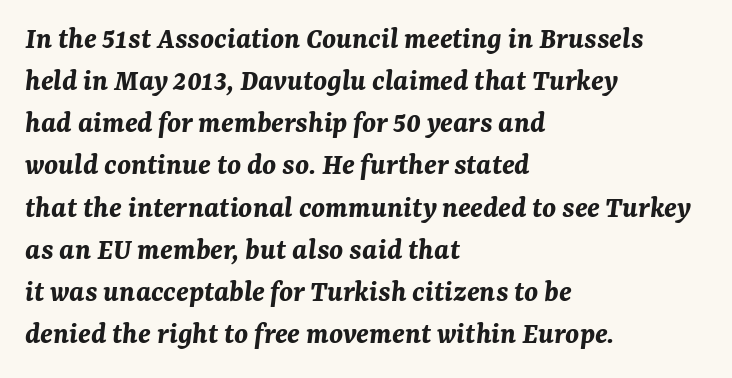
Q: Is the text bold? A: Yes.
Q: Is the text italic (slanted)? A: Yes, it leans right by about 7 degrees.
Q: Is the text underlined? A: No.
Q: How is the paragraph aligned? A: Left-aligned.
Q: Is the spacing between letters normal or unusually wide? A: Normal.
Q: Is the spacing between lines tight, normal or loose? A: Normal.
Q: Width (condensed, normal, or wide)? A: Normal.
Q: Stroke contrast? A: Medium.
Q: x-height? A: Medium.
Q: Monospaced? A: No.
